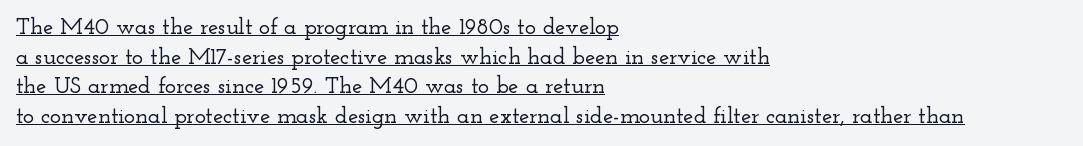
The image shows 23 px text type, upright; set left-aligned, normal line spacing (1.29x), normal letter spacing, underlined.
